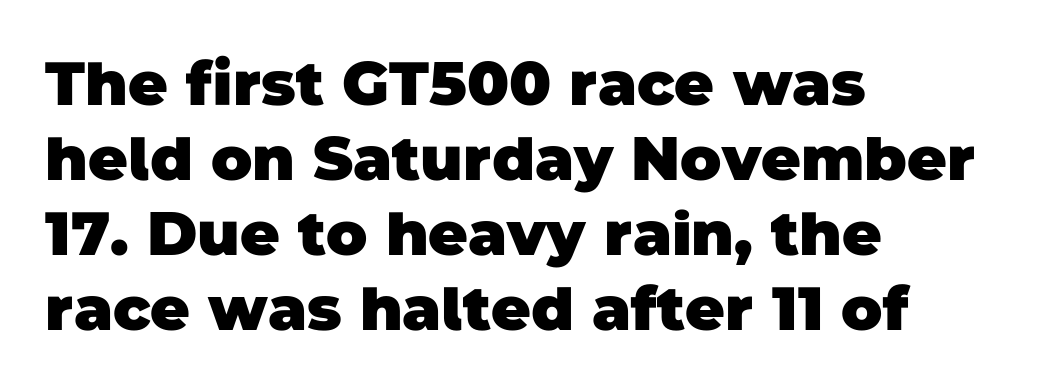
The letters carry no serifs — their stems end cleanly without finishing strokes. Descender tails drop into unmarked territory. The lines are quadded left. Is the type bold? Yes — the strokes are clearly thick and heavy.
